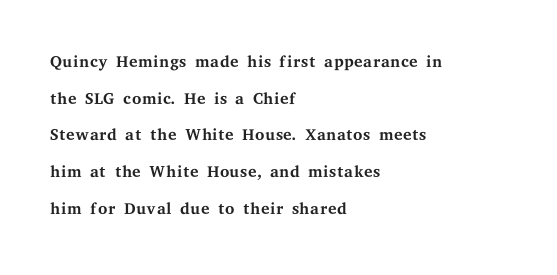
The image shows 24 px text type, upright; set left-aligned, normal line spacing (1.53x), normal letter spacing, not underlined.
